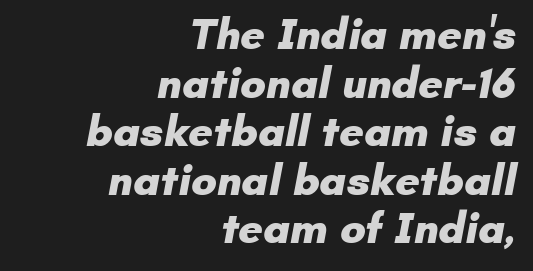
Horizontally, the lines are justified to the trailing edge only. On the weight axis this lands at bold, roughly 700. The glyphs are unaccompanied by any horizontal stroke below them. The passage shown is typeset with a sans-serif family. Look at the tracking — it's just the regular setting, nothing added. Interline gaps are noticeably narrow in this sample.
